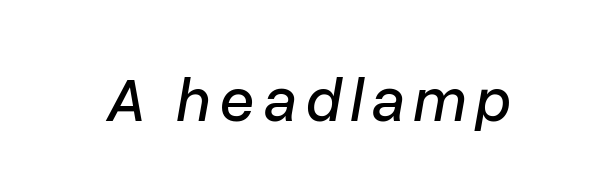
The words here are not underlined. Is this a fixed-width face? No — the glyphs have proportional, varying widths. The specimen reads as italic at a glance.
